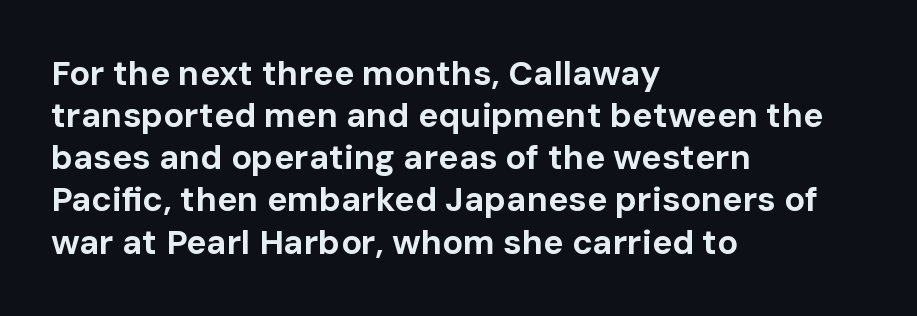
The passage is arranged the way most books set body copy — flush left. Inter-character spacing is left at the font's built-in metrics. Thick stems and heavy bowls — unmistakably bold. Are there feet on the stems? There aren't — it's a sans. Looks like regular typesetting: each glyph gets only the width it needs. Descenders are the only things crossing below the line.
